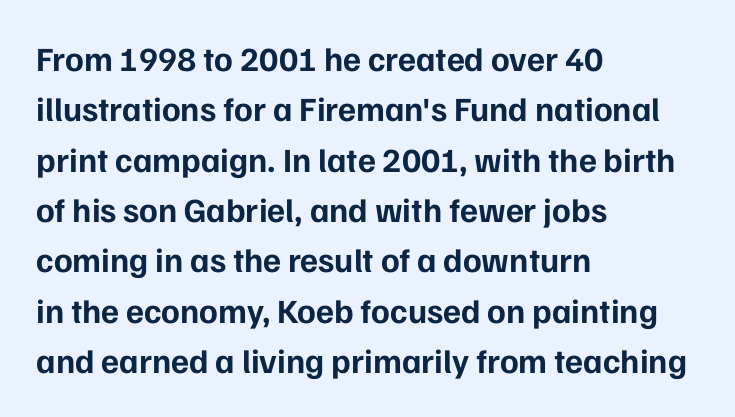
Q: Is the text bold? A: Yes.
Q: Is the text italic (slanted)? A: No, it is upright.
Q: Is the typeface a serif or a sans-serif typeface? A: Sans-serif.
Q: Is the text underlined? A: No.
Q: How is the paragraph aligned? A: Left-aligned.
Q: Is the spacing between letters normal or unusually wide? A: Normal.
Q: Is the spacing between lines tight, normal or loose? A: Normal.
Q: Width (condensed, normal, or wide)? A: Normal.
Q: Stroke contrast? A: Low.
Q: x-height? A: Medium.
Q: Monospaced? A: No.
